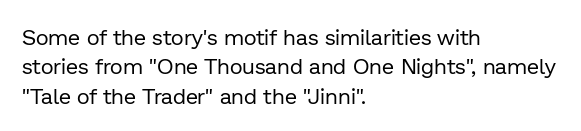
Q: Is the text bold? A: No.
Q: Is the text italic (slanted)? A: No, it is upright.
Q: Is the text underlined? A: No.
Q: How is the paragraph aligned? A: Left-aligned.
Q: Is the spacing between letters normal or unusually wide? A: Normal.
Q: Is the spacing between lines tight, normal or loose? A: Normal.
